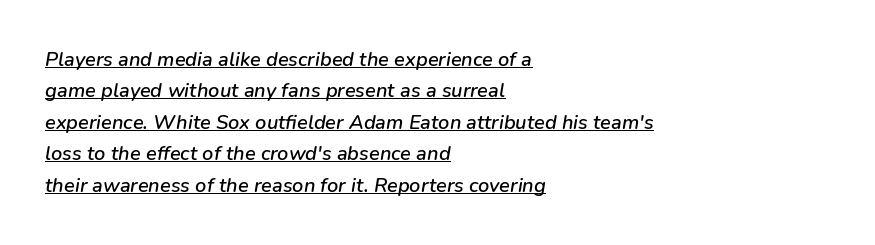
{"italic": "yes", "lean": "right", "slant_degrees": 9, "underline": "yes", "align": "left", "line_spacing": "normal", "line_spacing_ratio": 1.57, "letter_spacing": "normal", "letter_spacing_em": 0.0, "glyph_px": 20}
